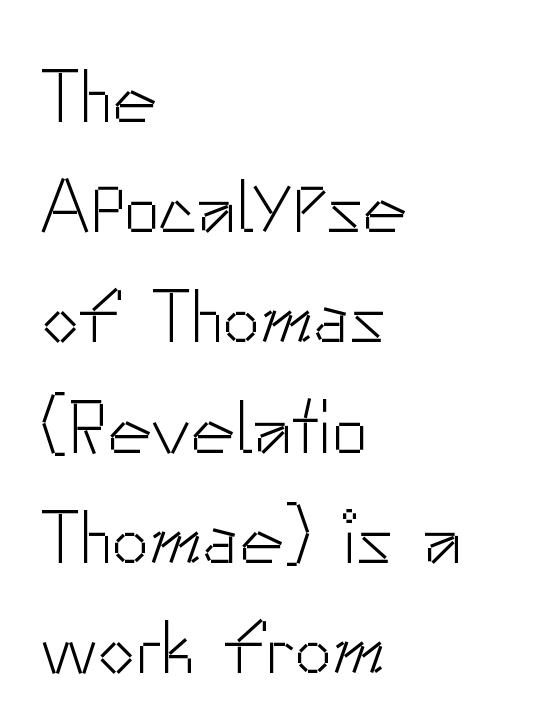
The image shows 75 px light sans-serif type, upright; set left-aligned, normal line spacing (1.47x), normal letter spacing, not underlined; low stroke contrast and a small x-height.
